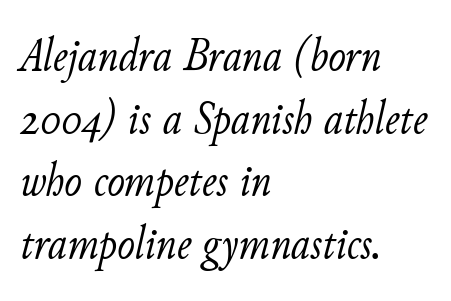
{"italic": "yes", "lean": "right", "slant_degrees": 11, "bold": "no", "weight": "light", "width": "normal", "stroke_contrast": "low", "x_height": "small", "monospaced": "no", "underline": "no", "align": "left", "line_spacing": "normal", "line_spacing_ratio": 1.33, "letter_spacing": "normal", "letter_spacing_em": 0.0, "glyph_px": 47}
